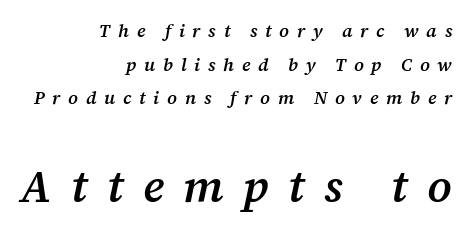
Q: Is the text bold? A: Semi-bold.
Q: Is the text italic (slanted)? A: Yes, it leans right by about 12 degrees.
Q: Is the typeface a serif or a sans-serif typeface? A: Serif.
Q: Is the text underlined? A: No.
Q: How is the paragraph aligned? A: Right-aligned.
Q: Is the spacing between letters normal or unusually wide? A: Unusually wide.
Q: Which block of text is set in a larger size, the first (top) or the second (bottom)? A: The second (bottom) one.
Q: Width (condensed, normal, or wide)? A: Normal.
Q: Stroke contrast? A: Medium.
Q: x-height? A: Medium.
Q: Monospaced? A: No.
